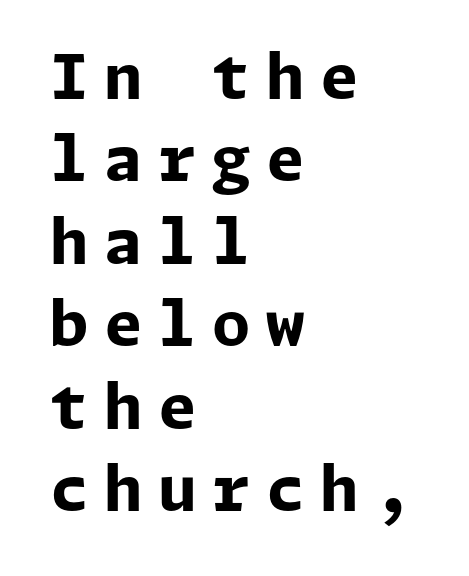
The image shows 62 px bold sans-serif type, upright; set left-aligned, normal line spacing (1.33x), unusually wide letter spacing (+0.25 em), not underlined; low stroke contrast and a medium x-height.
